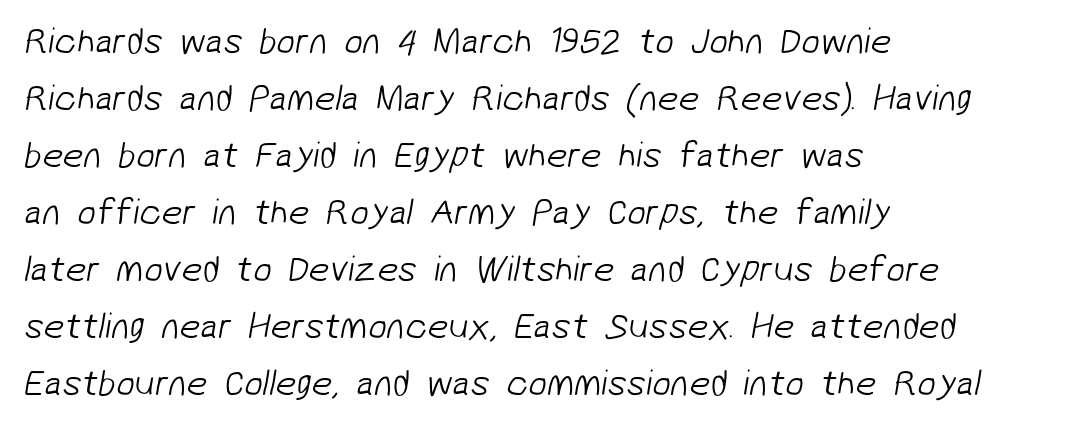
The image shows 37 px light sans-serif type; set left-aligned, normal line spacing (1.54x), normal letter spacing, not underlined; low stroke contrast and a medium x-height.
